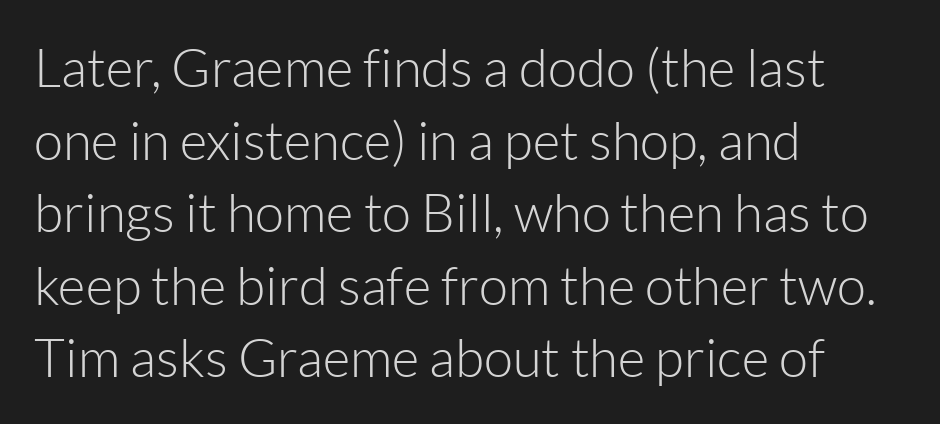
The image shows 53 px light sans-serif type, upright; set left-aligned, normal line spacing (1.37x), normal letter spacing, not underlined; low stroke contrast and a medium x-height.
